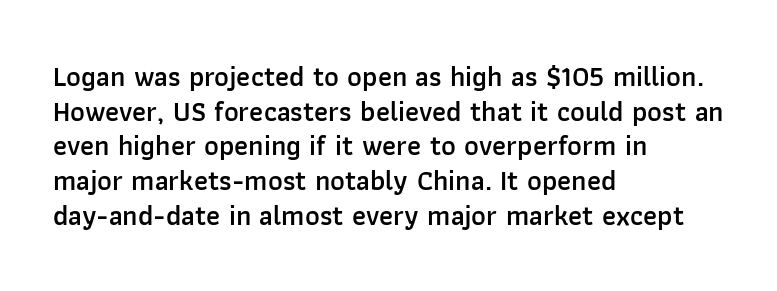
The image shows 28 px semibold sans-serif type, upright; set left-aligned, line spacing 1.24x, normal letter spacing, not underlined; low stroke contrast and a medium x-height.
